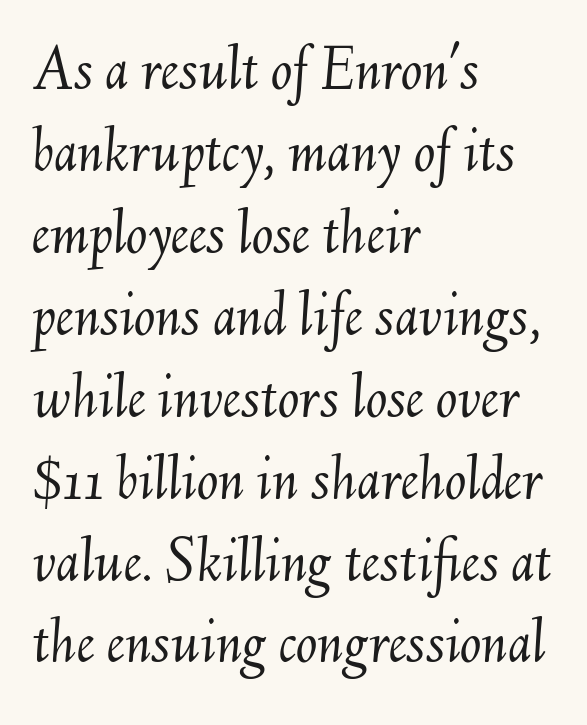
Tracking value appears to be zero — textbook default spacing. This rendering uses left alignment, leaving the right contour irregular. Is this a fixed-width face? No — the glyphs have proportional, varying widths. The zone under the glyphs is completely vacant.
